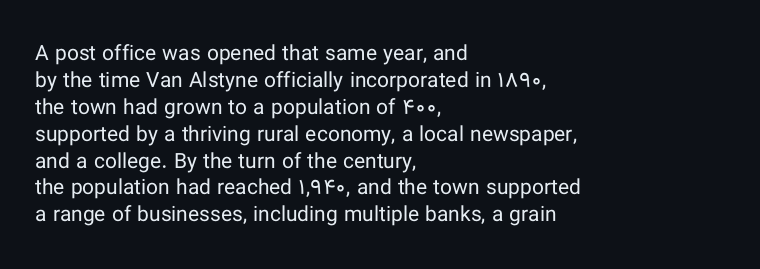
These lines keep a tight, regular rhythm from letter to letter. The rows are spaced the way most documents space them. Nothing heavy about these letters — not bold at all. A roman cut, with each character standing at attention. Check under the words: just untouched page. All the whitespace from short lines collects on the right.
